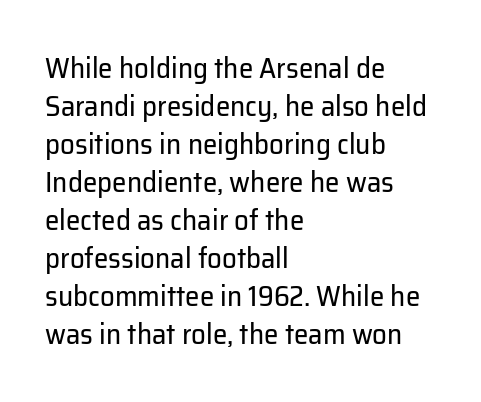
{"serif": "no", "italic": "no", "bold": "no", "weight": "regular", "width": "normal", "stroke_contrast": "low", "x_height": "medium", "monospaced": "no", "underline": "no", "align": "left", "line_spacing": "normal", "line_spacing_ratio": 1.31, "letter_spacing": "normal", "letter_spacing_em": 0.0, "glyph_px": 29}
